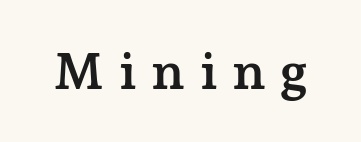
Q: Is the text bold? A: Yes.
Q: Is the text italic (slanted)? A: No, it is upright.
Q: Is the typeface a serif or a sans-serif typeface? A: Serif.
Q: Is the text underlined? A: No.
Q: Is the spacing between letters normal or unusually wide? A: Unusually wide.
Q: Width (condensed, normal, or wide)? A: Normal.
Q: Stroke contrast? A: Low.
Q: x-height? A: Medium.
Q: Monospaced? A: No.
